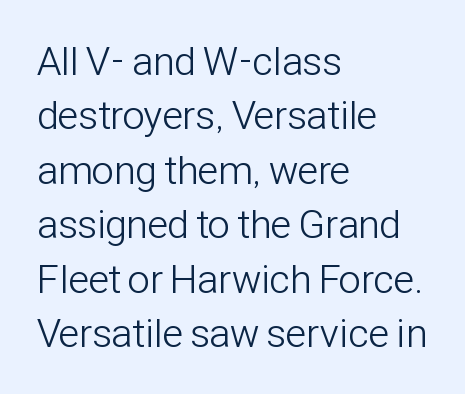
The image shows 40 px light, condensed sans-serif type, upright; set left-aligned, normal line spacing (1.36x), normal letter spacing, not underlined; low stroke contrast and a medium x-height.
